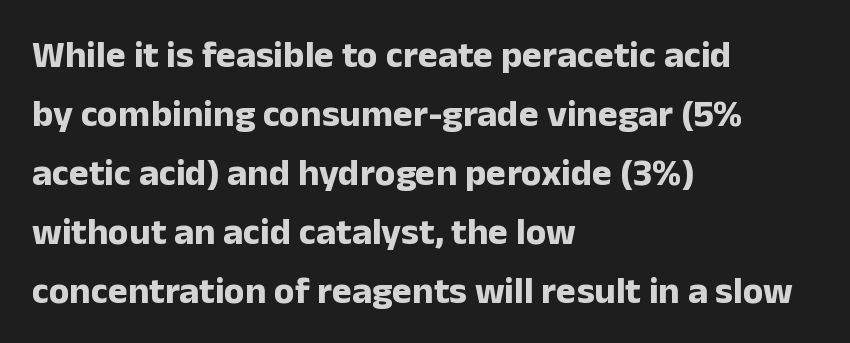
Strong, thick strokes mark this as bold type. Summary of vertical rhythm: regular, with standard interline spacing. Tall strokes in this sample are plumb rather than angled. Serif or sans? Sans — the stroke terminals are bare. Left-aligned paragraph, ragged on the right. The rendering uses natural spacing where letterforms have individual widths.
